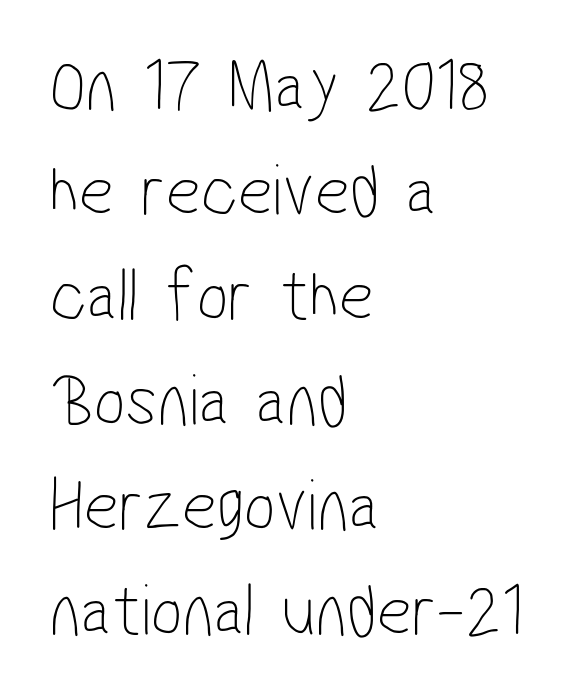
Q: Is the text bold? A: No.
Q: Is the typeface a serif or a sans-serif typeface? A: Sans-serif.
Q: Is the text underlined? A: No.
Q: How is the paragraph aligned? A: Left-aligned.
Q: Is the spacing between letters normal or unusually wide? A: Normal.
Q: Is the spacing between lines tight, normal or loose? A: Normal.
Q: Width (condensed, normal, or wide)? A: Condensed.
Q: Stroke contrast? A: Low.
Q: x-height? A: Medium.
Q: Monospaced? A: No.
